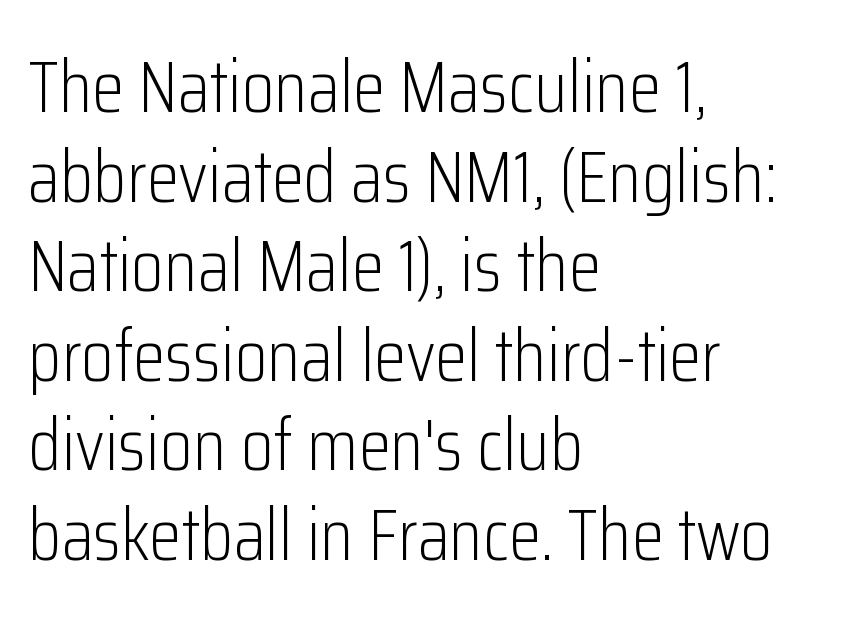
{"serif": "no", "italic": "no", "bold": "no", "weight": "light", "width": "condensed", "stroke_contrast": "low", "x_height": "medium", "monospaced": "no", "underline": "no", "align": "left", "line_spacing_ratio": 1.21, "letter_spacing": "normal", "letter_spacing_em": 0.0, "glyph_px": 74}
